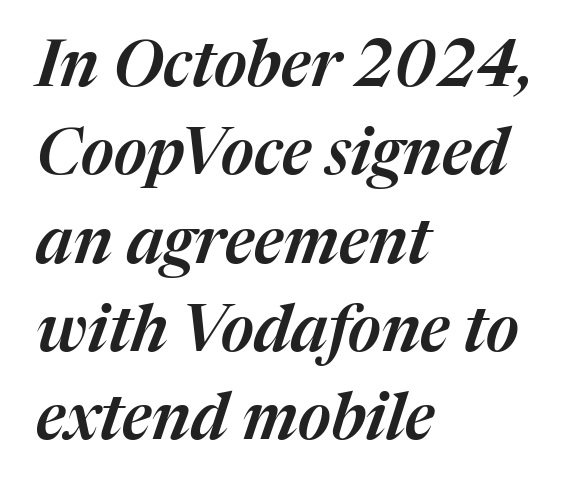
The image shows 64 px text type, italic (leaning right); set left-aligned, normal line spacing (1.38x), normal letter spacing, not underlined; medium stroke contrast and a medium x-height.
